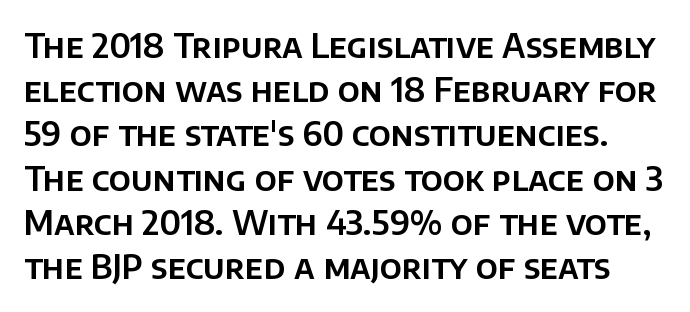
Q: Is the text italic (slanted)? A: No, it is upright.
Q: Is the typeface a serif or a sans-serif typeface? A: Sans-serif.
Q: Is the text underlined? A: No.
Q: Is the spacing between letters normal or unusually wide? A: Normal.
Q: Is the spacing between lines tight, normal or loose? A: Normal.
Q: Width (condensed, normal, or wide)? A: Normal.
Q: Stroke contrast? A: Low.
Q: x-height? A: Large.
Q: Monospaced? A: No.
